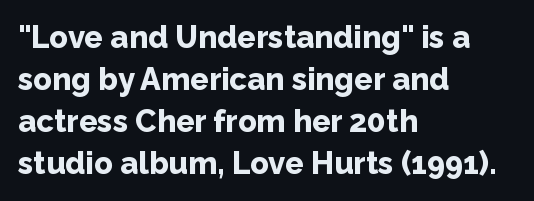
The image shows 31 px bold sans-serif type, upright; set left-aligned, normal line spacing (1.36x), normal letter spacing, not underlined; low stroke contrast and a medium x-height.
